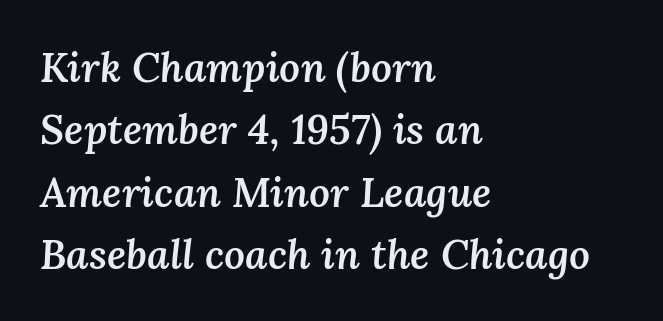
The image shows 41 px semibold type, italic (leaning right); set left-aligned, normal line spacing (1.52x), normal letter spacing, not underlined; medium stroke contrast and a medium x-height.
